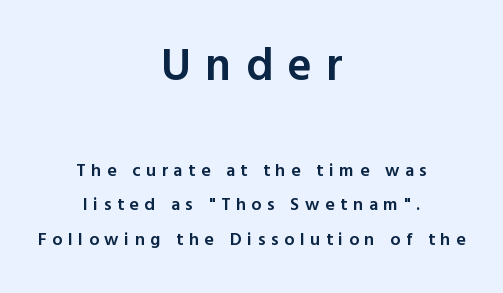
Q: Is the text bold? A: Semi-bold.
Q: Is the text italic (slanted)? A: No, it is upright.
Q: Is the typeface a serif or a sans-serif typeface? A: Sans-serif.
Q: Is the text underlined? A: No.
Q: How is the paragraph aligned? A: Centered.
Q: Is the spacing between letters normal or unusually wide? A: Unusually wide.
Q: Is the spacing between lines tight, normal or loose? A: Loose.
Q: Which block of text is set in a larger size, the first (top) or the second (bottom)? A: The first (top) one.
Q: Width (condensed, normal, or wide)? A: Normal.
Q: x-height? A: Medium.
Q: Monospaced? A: No.
